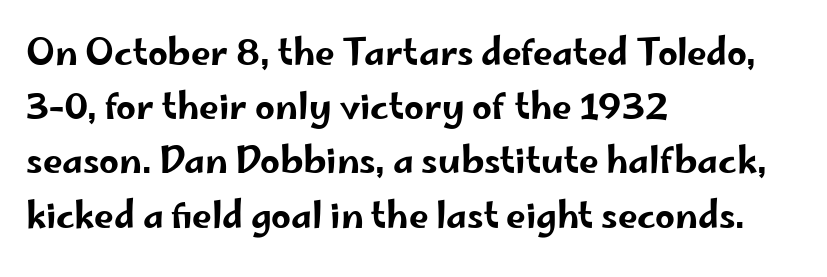
Q: Is the text italic (slanted)? A: No, it is upright.
Q: Is the typeface a serif or a sans-serif typeface? A: Sans-serif.
Q: Is the text underlined? A: No.
Q: How is the paragraph aligned? A: Left-aligned.
Q: Is the spacing between letters normal or unusually wide? A: Normal.
Q: Is the spacing between lines tight, normal or loose? A: Normal.
Q: Width (condensed, normal, or wide)? A: Wide.
Q: Stroke contrast? A: Low.
Q: x-height? A: Small.
Q: Monospaced? A: No.
